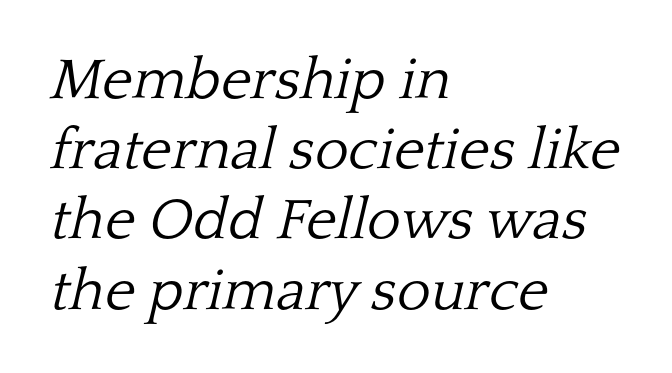
The typeface has the unassuming heft of standard copy or less. Anything drawn beneath the words? Only blank space. The font family rendered here belongs to the serif group. Between one letter and the next there's only the usual sliver of space.
